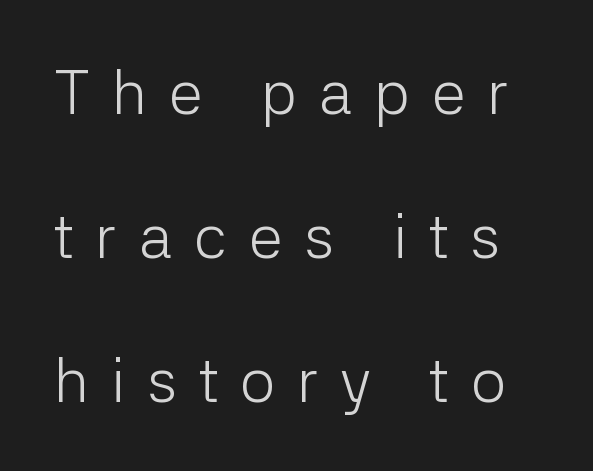
The image shows 62 px light sans-serif type, upright; set loose line spacing (2.32x), unusually wide letter spacing (+0.35 em), not underlined; low stroke contrast and a medium x-height.
